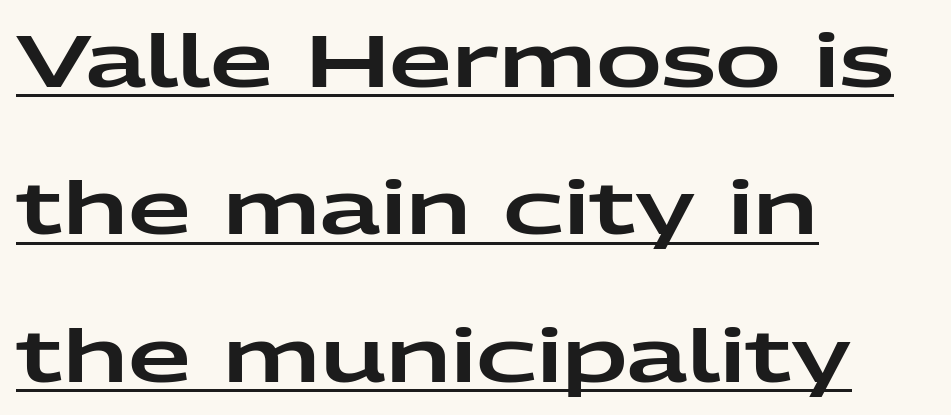
The image shows 73 px wide sans-serif type, upright; set left-aligned, loose line spacing (2.02x), normal letter spacing, underlined; low stroke contrast and a medium x-height.
